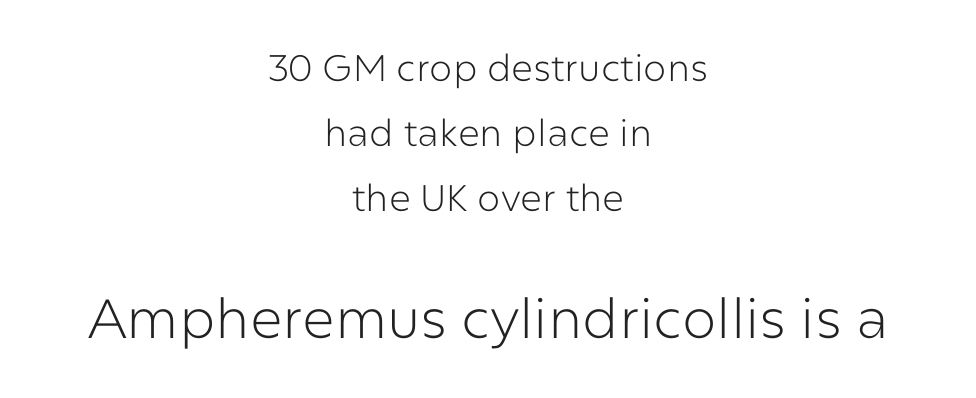
The image shows 55 px light sans-serif type, upright; set centered, line spacing 1.76x, normal letter spacing, not underlined; the second (bottom) block is 1.49x larger; low stroke contrast and a medium x-height.
